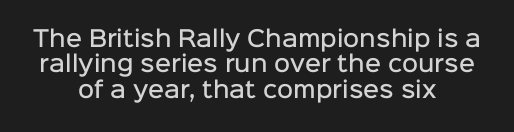
Q: Is the text bold? A: Semi-bold.
Q: Is the text italic (slanted)? A: No, it is upright.
Q: Is the text underlined? A: No.
Q: How is the paragraph aligned? A: Centered.
Q: Is the spacing between letters normal or unusually wide? A: Normal.
Q: Is the spacing between lines tight, normal or loose? A: Tight.
